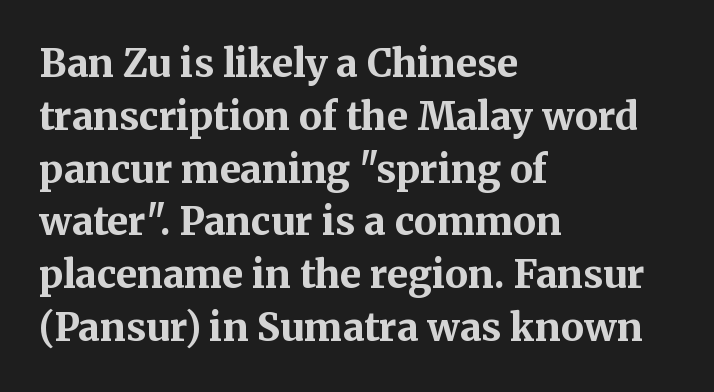
{"serif": "yes", "italic": "no", "bold": "yes", "weight": "bold", "width": "normal", "stroke_contrast": "medium", "x_height": "medium", "monospaced": "no", "underline": "no", "align": "left", "line_spacing": "normal", "line_spacing_ratio": 1.39, "letter_spacing": "normal", "letter_spacing_em": 0.0, "glyph_px": 38}
